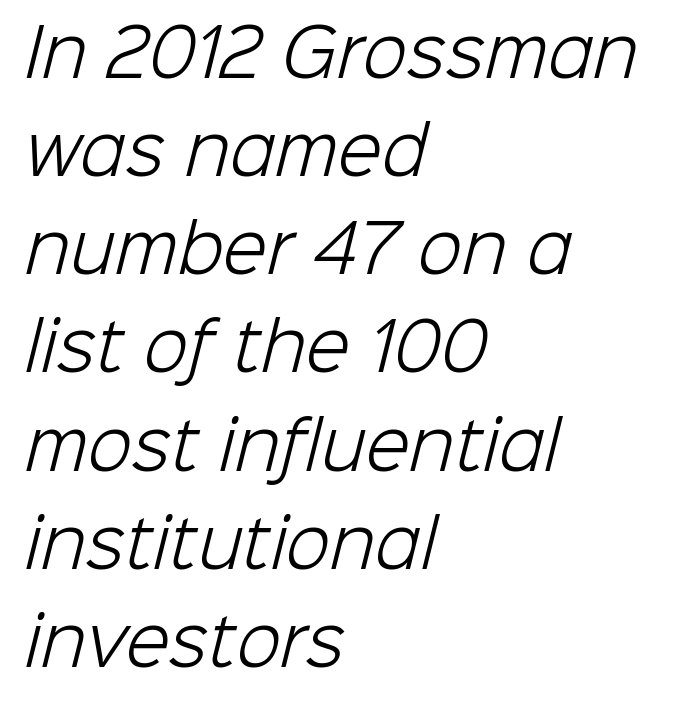
{"serif": "no", "bold": "no", "weight": "light", "width": "normal", "stroke_contrast": "low", "x_height": "medium", "monospaced": "no", "underline": "no", "align": "left", "line_spacing": "normal", "line_spacing_ratio": 1.51, "letter_spacing": "normal", "letter_spacing_em": 0.0, "glyph_px": 65}
